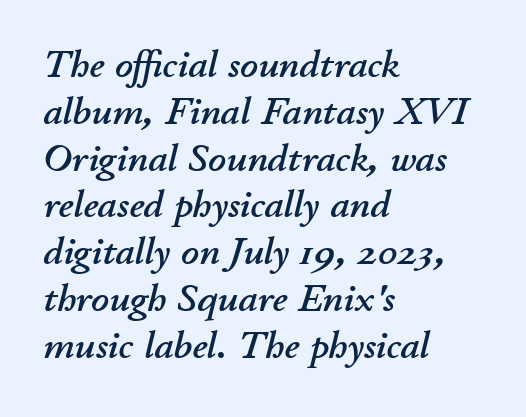
Each line starts at the same left margin while the right side varies. Looking at the ascenders, they clearly lean. The glyphs are unaccompanied by any horizontal stroke below them. Proportional: the letters do not fall into vertical columns. Look at the tracking — it's just the regular setting, nothing added.
